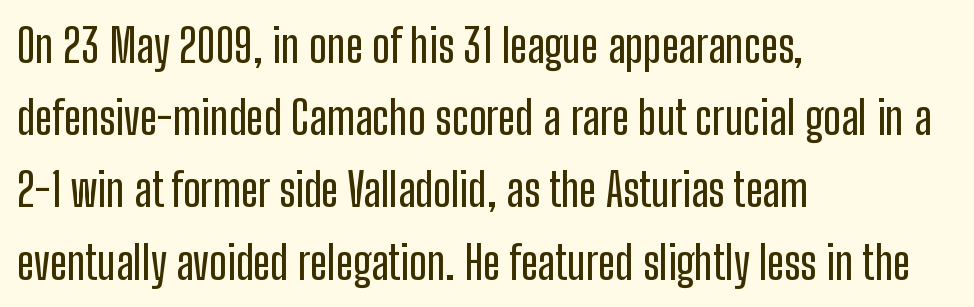
The image shows 46 px condensed sans-serif type, upright; set left-aligned, normal line spacing (1.57x), normal letter spacing, not underlined; low stroke contrast and a medium x-height.
